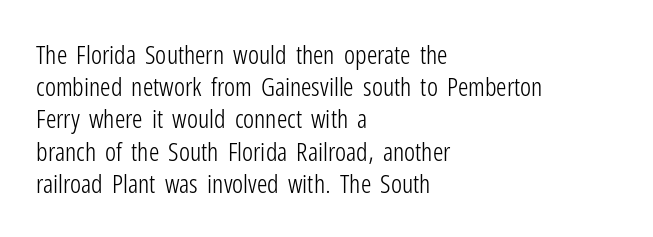
{"italic": "no", "bold": "no", "underline": "no", "align": "left", "line_spacing_ratio": 1.24, "letter_spacing": "normal", "letter_spacing_em": 0.0, "glyph_px": 26}
